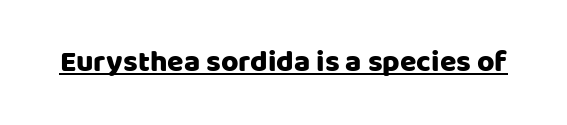
These lines are rendered in a variable-pitch font. Honestly, the letter spacing is just normal — you wouldn't notice it. Underline: present. Do the letters lean? They stand straight. Are there feet on the stems? There aren't — it's a sans.
